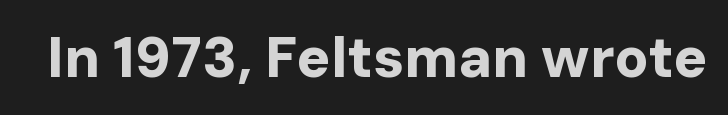
{"serif": "no", "italic": "no", "bold": "yes", "weight": "bold", "width": "normal", "stroke_contrast": "low", "x_height": "medium", "monospaced": "no", "underline": "no", "letter_spacing": "normal", "letter_spacing_em": 0.0, "glyph_px": 57}
